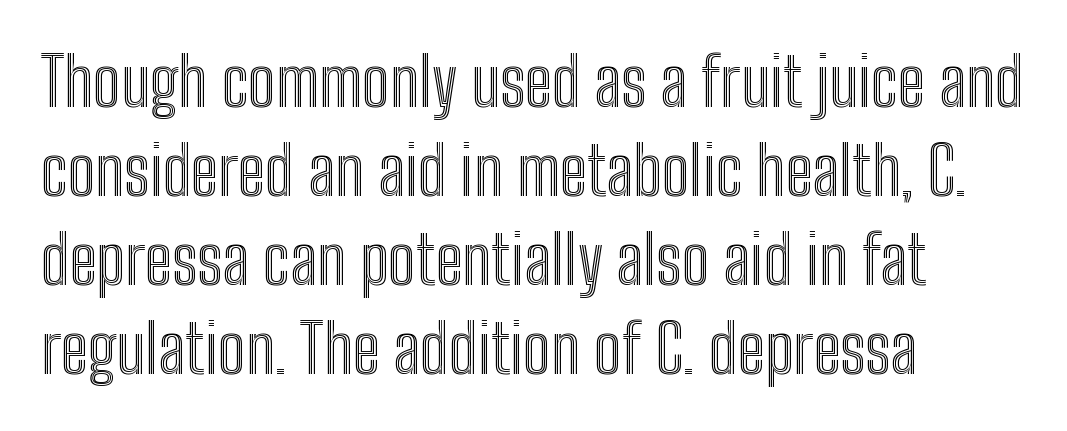
Q: Is the text italic (slanted)? A: No, it is upright.
Q: Is the text underlined? A: No.
Q: How is the paragraph aligned? A: Left-aligned.
Q: Is the spacing between letters normal or unusually wide? A: Normal.
Q: Is the spacing between lines tight, normal or loose? A: Normal.
Q: Width (condensed, normal, or wide)? A: Condensed.
Q: x-height? A: Medium.
Q: Monospaced? A: No.
